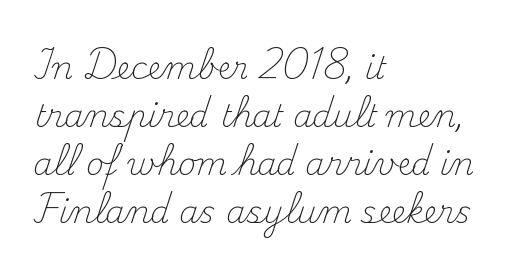
The space directly below the letters is spotless. Is the type heavy? It reads as light-to-regular instead. The letters sit at their default tracking, neither squeezed nor spread. Think of a printed novel: that variable character pitch is what you see here. Is this a sans? No — the strokes have serifs. The passage is arranged the way most books set body copy — flush left.
